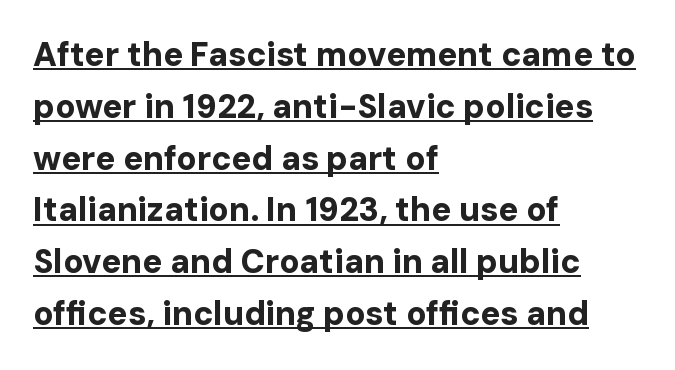
The image shows 33 px bold sans-serif type, upright; set left-aligned, normal line spacing (1.57x), normal letter spacing, underlined; low stroke contrast and a medium x-height.
